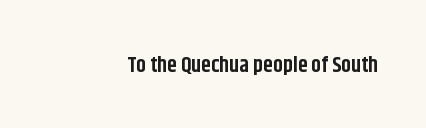
Short note: letters normally spaced. Words float on clear page, feet unadorned. The letters stand upright; this is a roman face. Heavy, bold letterforms.
